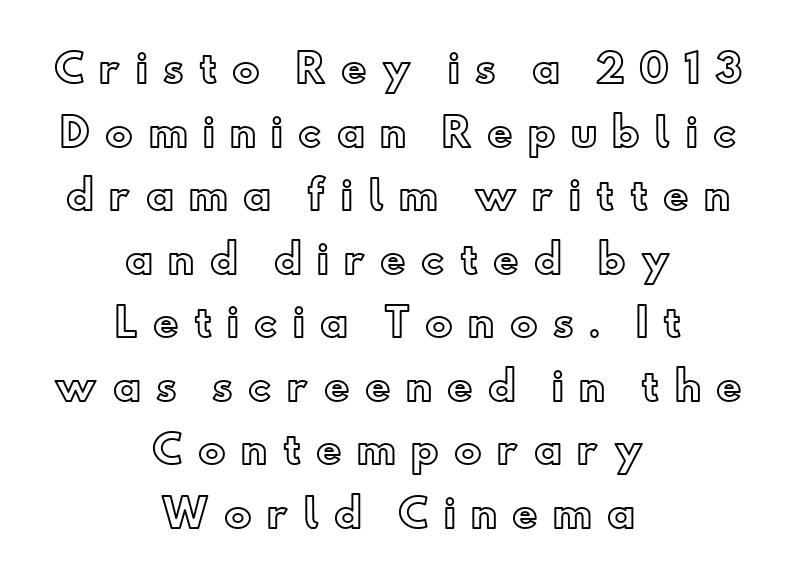
{"italic": "no", "width": "normal", "x_height": "small", "monospaced": "no", "underline": "no", "align": "center", "line_spacing": "normal", "line_spacing_ratio": 1.63, "letter_spacing": "wide", "letter_spacing_em": 0.39, "glyph_px": 39}
